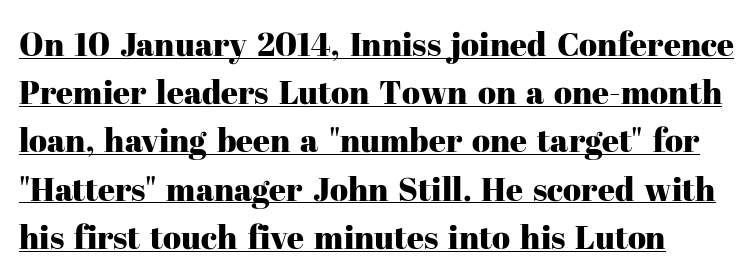
Q: Is the text italic (slanted)? A: No, it is upright.
Q: Is the typeface a serif or a sans-serif typeface? A: Serif.
Q: Is the text underlined? A: Yes.
Q: Is the spacing between letters normal or unusually wide? A: Normal.
Q: Is the spacing between lines tight, normal or loose? A: Normal.
Q: Width (condensed, normal, or wide)? A: Normal.
Q: Stroke contrast? A: High.
Q: x-height? A: Medium.
Q: Monospaced? A: No.
